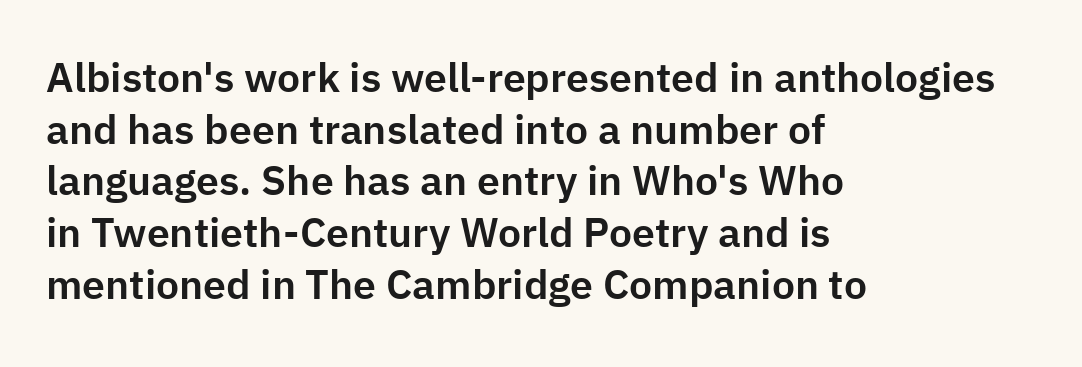
The image shows 41 px sans-serif type, upright; set left-aligned, normal line spacing (1.26x), normal letter spacing, not underlined; low stroke contrast and a medium x-height.
